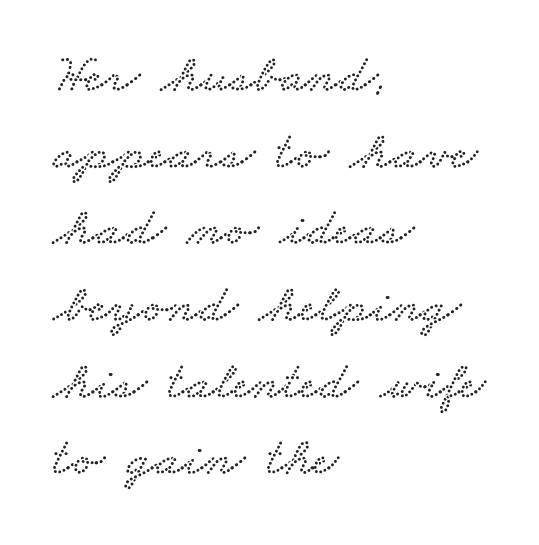
Q: Is the typeface a serif or a sans-serif typeface? A: Serif.
Q: Is the text underlined? A: No.
Q: How is the paragraph aligned? A: Left-aligned.
Q: Is the spacing between letters normal or unusually wide? A: Normal.
Q: Is the spacing between lines tight, normal or loose? A: Normal.
Q: Width (condensed, normal, or wide)? A: Wide.
Q: Stroke contrast? A: Low.
Q: x-height? A: Small.
Q: Monospaced? A: No.
